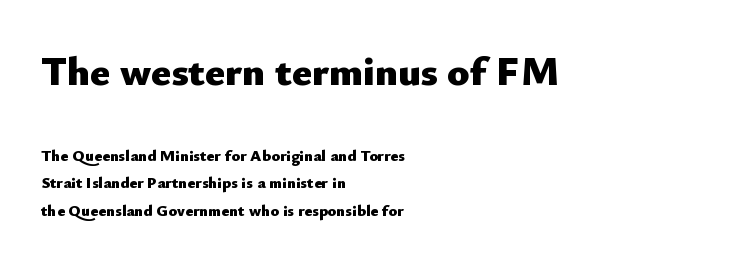
Q: Is the text bold? A: Yes.
Q: Is the text italic (slanted)? A: No, it is upright.
Q: Is the typeface a serif or a sans-serif typeface? A: Sans-serif.
Q: Is the text underlined? A: No.
Q: How is the paragraph aligned? A: Left-aligned.
Q: Is the spacing between letters normal or unusually wide? A: Normal.
Q: Which block of text is set in a larger size, the first (top) or the second (bottom)? A: The first (top) one.
Q: Width (condensed, normal, or wide)? A: Normal.
Q: Stroke contrast? A: Low.
Q: x-height? A: Small.
Q: Monospaced? A: No.
